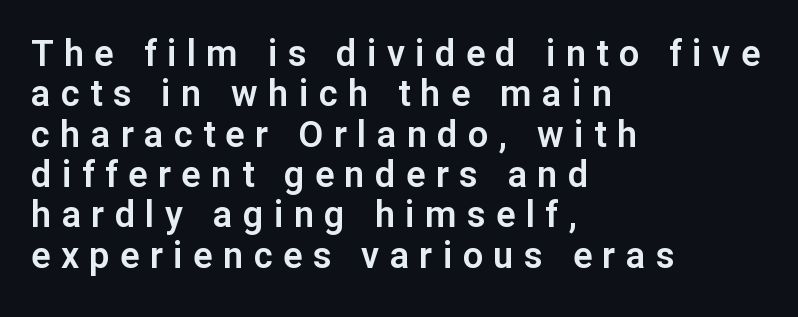
Each word looks stretched out because of the extra space between its letters. Is this a fixed-width face? No — the glyphs have proportional, varying widths. Just letters on the line, the space beneath them empty. Vertical spacing — tight. Caption: multi-line text, flush left, ragged right.
